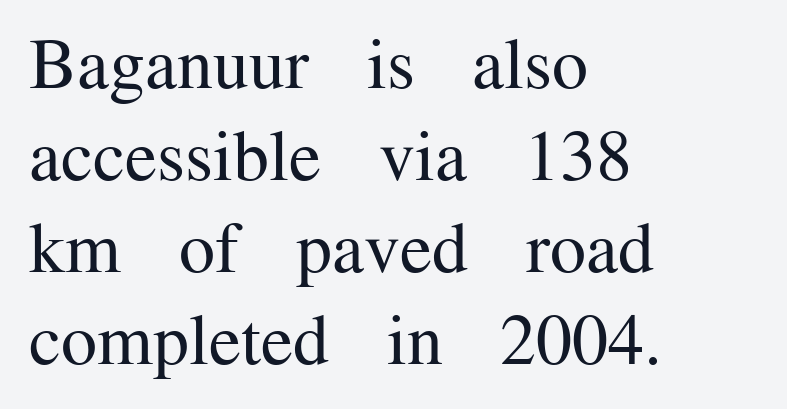
Q: Is the text bold? A: No.
Q: Is the text italic (slanted)? A: No, it is upright.
Q: Is the typeface a serif or a sans-serif typeface? A: Serif.
Q: Is the text underlined? A: No.
Q: How is the paragraph aligned? A: Left-aligned.
Q: Is the spacing between letters normal or unusually wide? A: Normal.
Q: Is the spacing between lines tight, normal or loose? A: Normal.
Q: Width (condensed, normal, or wide)? A: Normal.
Q: Stroke contrast? A: Medium.
Q: x-height? A: Medium.
Q: Monospaced? A: No.
